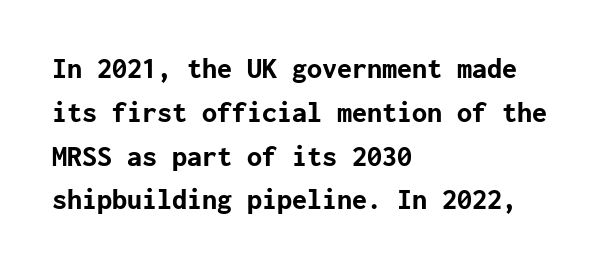
Q: Is the text bold? A: Yes.
Q: Is the text italic (slanted)? A: No, it is upright.
Q: Is the typeface a serif or a sans-serif typeface? A: Sans-serif.
Q: Is the text underlined? A: No.
Q: How is the paragraph aligned? A: Left-aligned.
Q: Is the spacing between letters normal or unusually wide? A: Normal.
Q: Is the spacing between lines tight, normal or loose? A: Normal.
Q: Width (condensed, normal, or wide)? A: Normal.
Q: Stroke contrast? A: Low.
Q: x-height? A: Medium.
